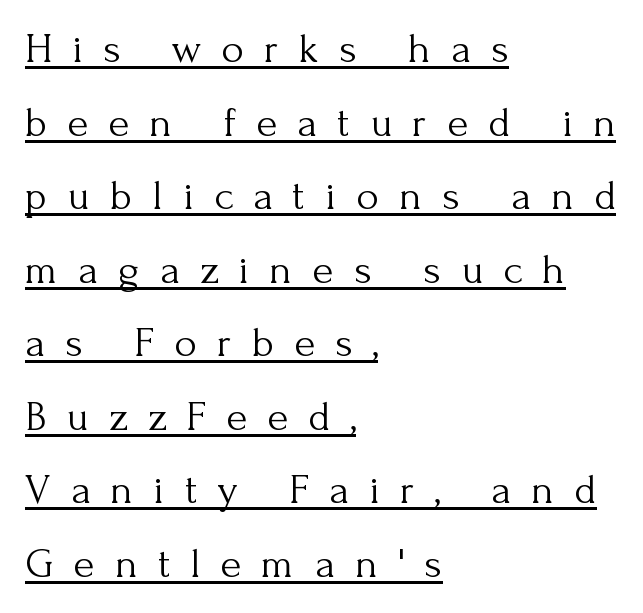
Q: Is the text bold? A: No.
Q: Is the text italic (slanted)? A: No, it is upright.
Q: Is the typeface a serif or a sans-serif typeface? A: Serif.
Q: Is the text underlined? A: Yes.
Q: How is the paragraph aligned? A: Left-aligned.
Q: Is the spacing between letters normal or unusually wide? A: Unusually wide.
Q: Width (condensed, normal, or wide)? A: Normal.
Q: Stroke contrast? A: Medium.
Q: x-height? A: Small.
Q: Monospaced? A: No.
